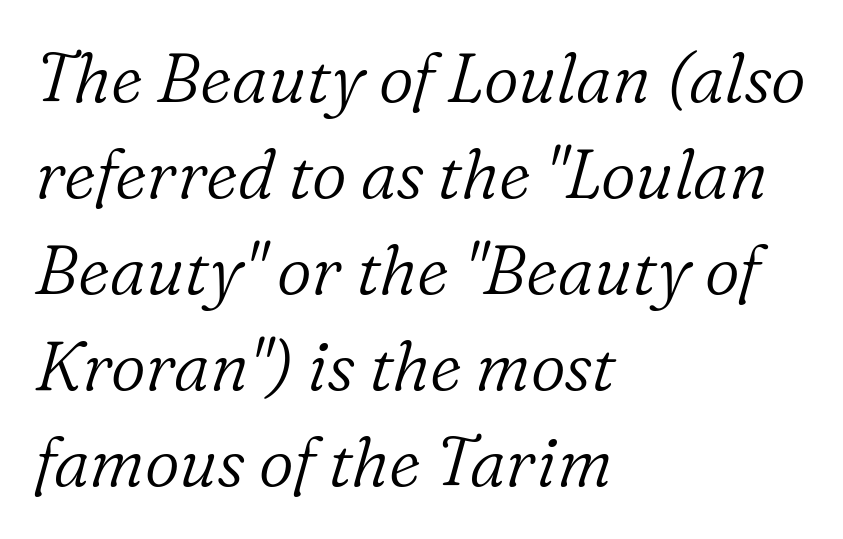
The type is set solid horizontally, with unmodified tracking. An italicized treatment has been applied to the whole sample. Does the copy run flush right? No — it runs flush left. Font category for this specimen: serif.
